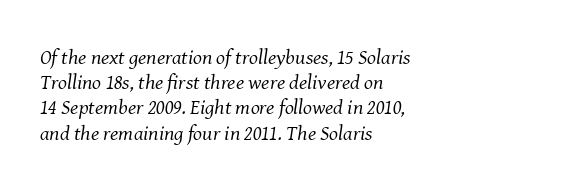
The image shows 21 px text type, italic (leaning right); set left-aligned, line spacing 1.2x, normal letter spacing, not underlined.
